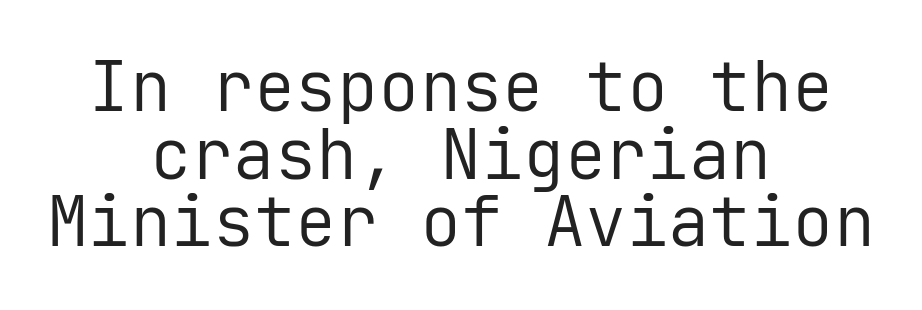
{"serif": "no", "italic": "no", "bold": "no", "weight": "regular", "width": "normal", "stroke_contrast": "low", "x_height": "medium", "monospaced": "yes", "underline": "no", "align": "center", "line_spacing": "tight", "line_spacing_ratio": 0.98, "letter_spacing": "normal", "letter_spacing_em": 0.0, "glyph_px": 69}
